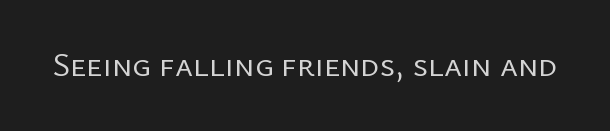
The image shows 34 px regular-weight sans-serif type, upright; set normal letter spacing, not underlined; low stroke contrast and a medium x-height.
